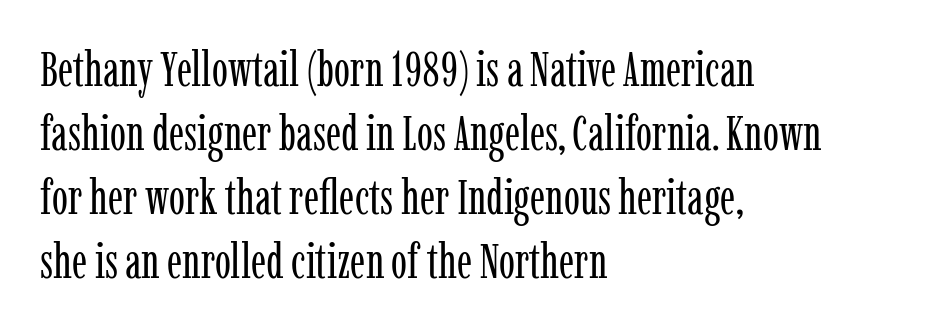
The image shows 48 px regular-weight, condensed serif type, upright; set left-aligned, normal line spacing (1.33x), normal letter spacing, not underlined; low stroke contrast and a medium x-height.
